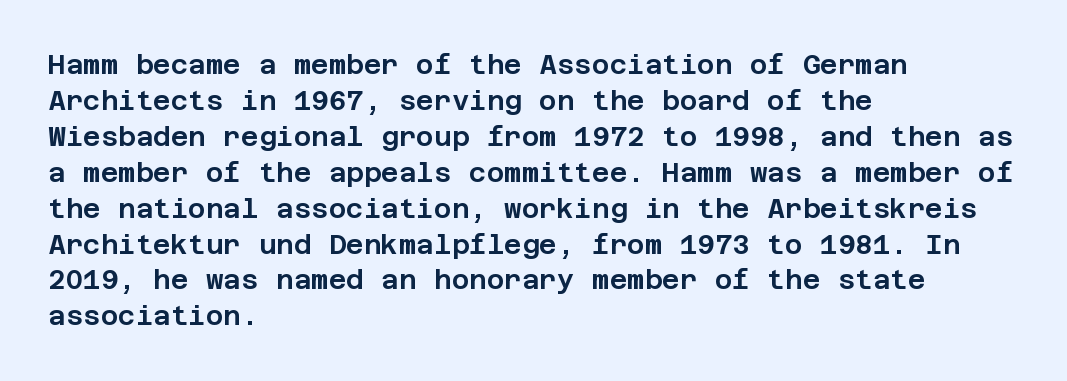
The image shows 27 px text type, upright; set left-aligned, normal line spacing (1.33x), normal letter spacing, not underlined.
